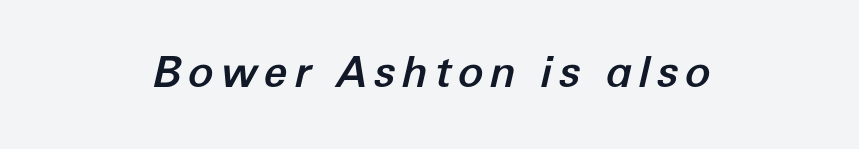
Observe the lean: these are italic letterforms. Does the copy run flush right? No — it is centered line by line. You could not count columns in this text — the font is proportionally spaced. Clear beneath every line of the passage.
